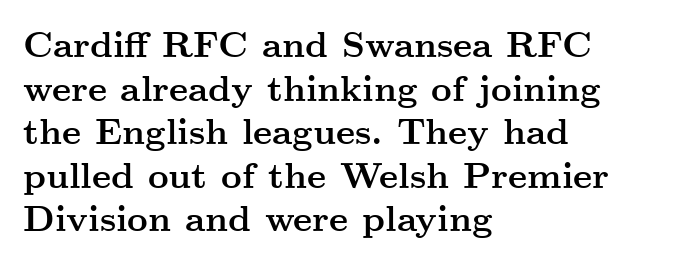
Horizontally, the lines are justified to the leading edge only. Check where the strokes stop: tiny serifs finish them off. The face used here has the dense, thick strokes of a bold. The specimen omits any rule beneath the text block's lines. Do the letters lean? They stand straight.
